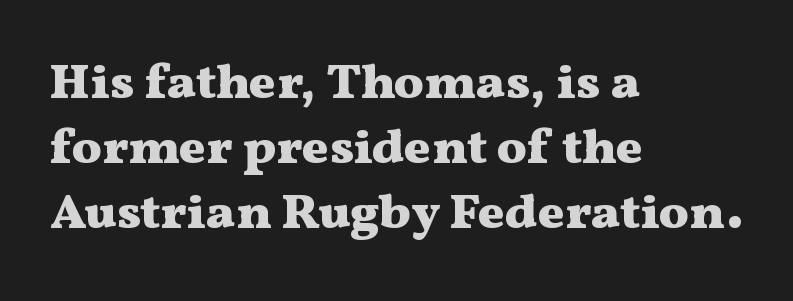
Notice how the stems are strictly vertical — no italics here. Each row of text sits above clean, open space. Does extra space separate the letters? No, they use regular spacing. The rendering uses a bold face; every stroke is thick and dark. A typesetter would label this face a serif.
